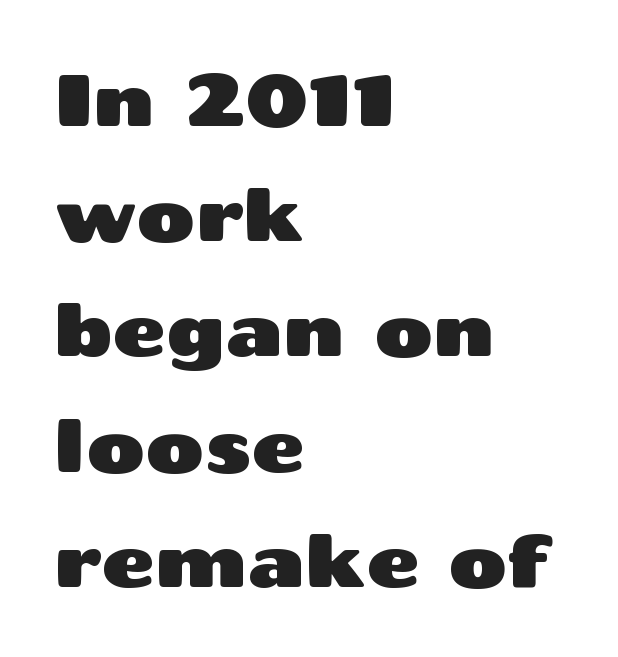
Glyph-to-glyph distance matches everyday printed text. Caption: multi-line text, flush left, ragged right. The typeface chosen for these lines omits serifs. Vertical spacing — default.
